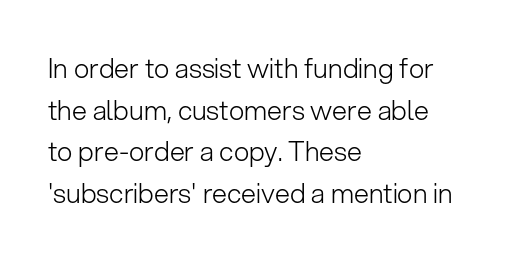
Q: Is the text bold? A: No.
Q: Is the text italic (slanted)? A: No, it is upright.
Q: Is the text underlined? A: No.
Q: How is the paragraph aligned? A: Left-aligned.
Q: Is the spacing between letters normal or unusually wide? A: Normal.
Q: Is the spacing between lines tight, normal or loose? A: Normal.
